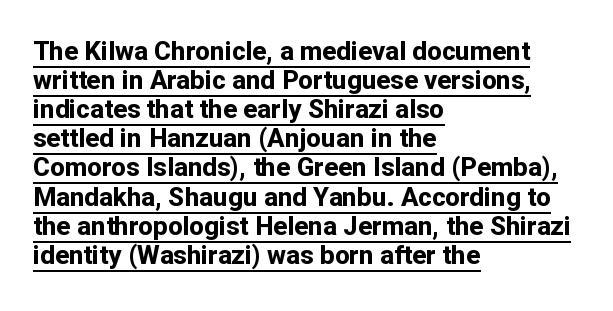
Q: Is the text bold? A: Yes.
Q: Is the text italic (slanted)? A: No, it is upright.
Q: Is the text underlined? A: Yes.
Q: How is the paragraph aligned? A: Left-aligned.
Q: Is the spacing between letters normal or unusually wide? A: Normal.
Q: Is the spacing between lines tight, normal or loose? A: Tight.
